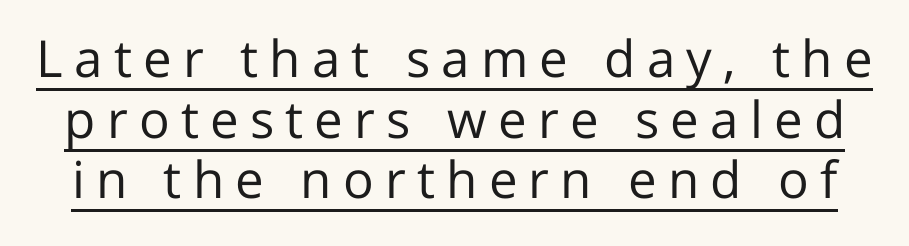
Each letter keeps its own natural width here, so spacing adapts to shape. Nothing heavy about these letters — not bold at all. Observe the wide spacing: letters keep a clear distance from each other. This is underlined copy, the kind a proofreader might mark for attention. Every stem runs plumb, perpendicular to the baseline.
